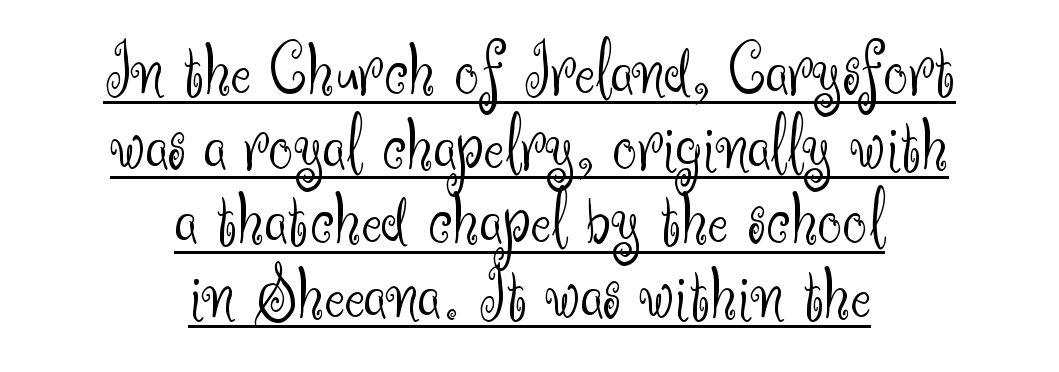
The image shows 77 px light sans-serif type, upright; set centered, tight line spacing (0.97x), normal letter spacing, underlined; medium stroke contrast and a small x-height.
